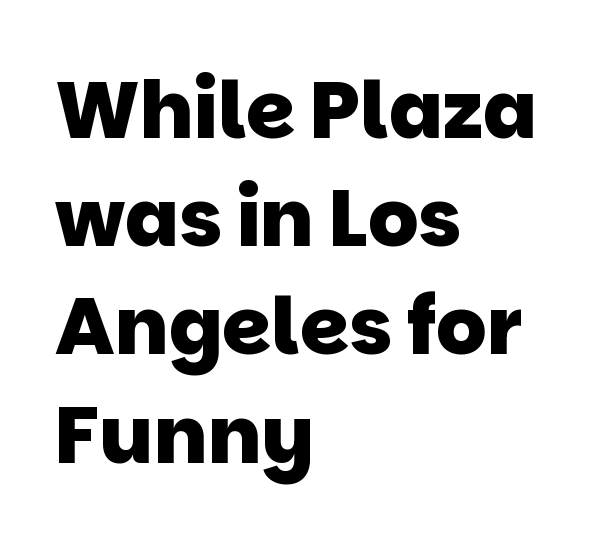
{"serif": "no", "bold": "yes", "weight": "heavy", "width": "normal", "stroke_contrast": "low", "x_height": "large", "monospaced": "no", "underline": "no", "align": "left", "line_spacing": "normal", "line_spacing_ratio": 1.37, "letter_spacing": "normal", "letter_spacing_em": 0.0, "glyph_px": 79}
